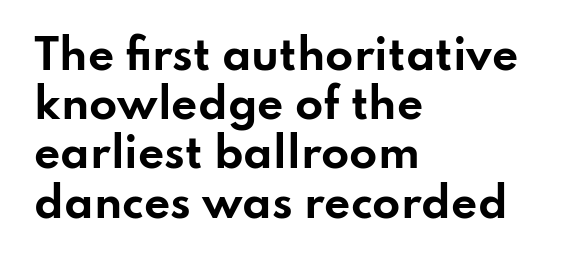
{"serif": "no", "italic": "no", "bold": "yes", "weight": "bold", "width": "wide", "stroke_contrast": "low", "x_height": "small", "monospaced": "no", "underline": "no", "align": "left", "line_spacing_ratio": 1.2, "letter_spacing": "normal", "letter_spacing_em": 0.0, "glyph_px": 41}
